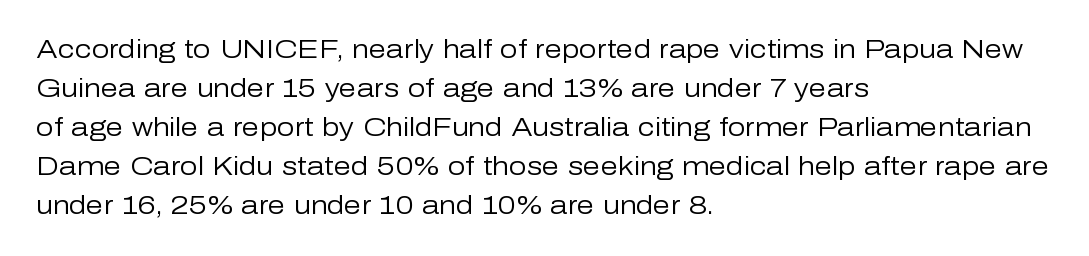
Q: Is the text bold? A: No.
Q: Is the text italic (slanted)? A: No, it is upright.
Q: Is the text underlined? A: No.
Q: How is the paragraph aligned? A: Left-aligned.
Q: Is the spacing between letters normal or unusually wide? A: Normal.
Q: Is the spacing between lines tight, normal or loose? A: Normal.
